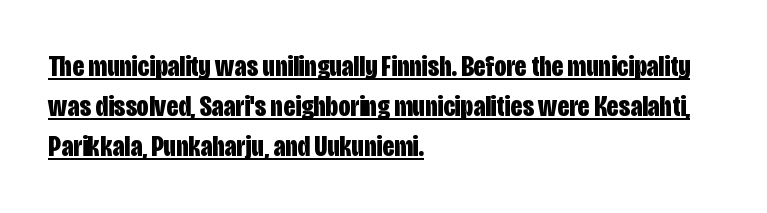
Q: Is the text bold? A: Yes.
Q: Is the text italic (slanted)? A: No, it is upright.
Q: Is the typeface a serif or a sans-serif typeface? A: Sans-serif.
Q: Is the text underlined? A: Yes.
Q: How is the paragraph aligned? A: Left-aligned.
Q: Is the spacing between letters normal or unusually wide? A: Normal.
Q: Is the spacing between lines tight, normal or loose? A: Normal.
Q: Width (condensed, normal, or wide)? A: Condensed.
Q: Stroke contrast? A: Low.
Q: x-height? A: Large.
Q: Monospaced? A: No.
